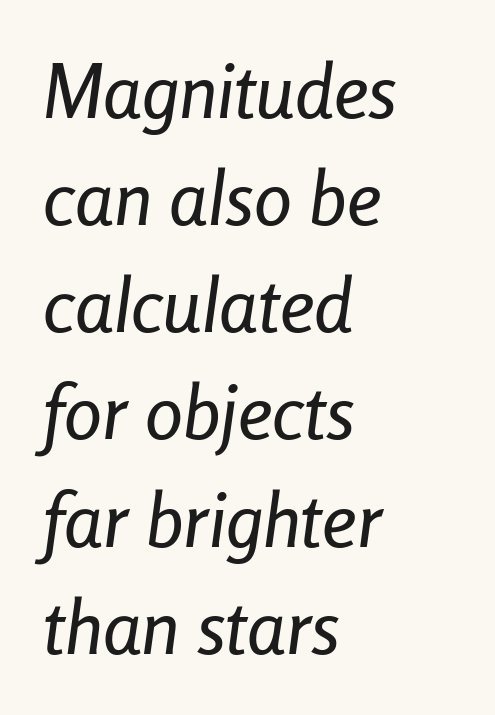
Varying glyph widths throughout — classic text-font behaviour. This sample keeps an unexceptional amount of space between lines. The font's italic variant was chosen for this text. There is no visible air inserted between adjacent glyphs. Just letters on the line, the space beneath them empty.
